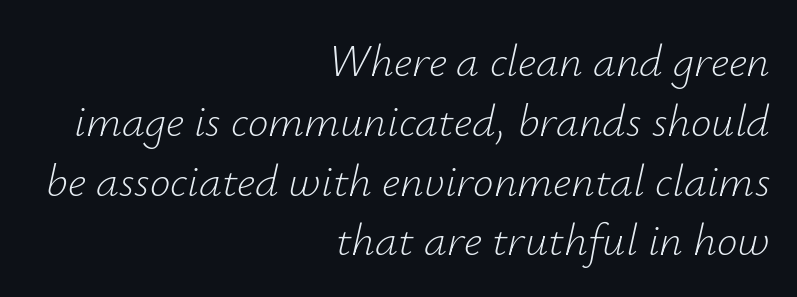
The image shows 46 px light type, italic (leaning right); set right-aligned, normal line spacing (1.3x), normal letter spacing, not underlined; low stroke contrast and a small x-height.
